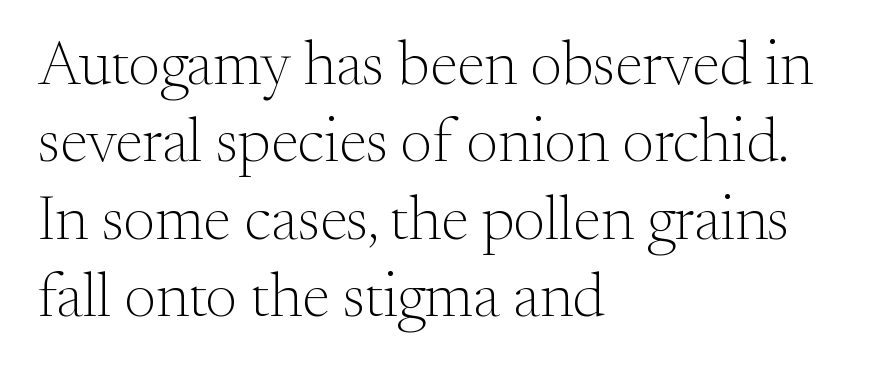
Type without underlining. Students, observe: this is what conventionally led text looks like. When letters stand straight like this, we call the style roman or upright. How are the letters spaced? Ordinarily, with no added tracking. The paragraph shown leans on its left margin. Note: serifs present on the glyphs.
